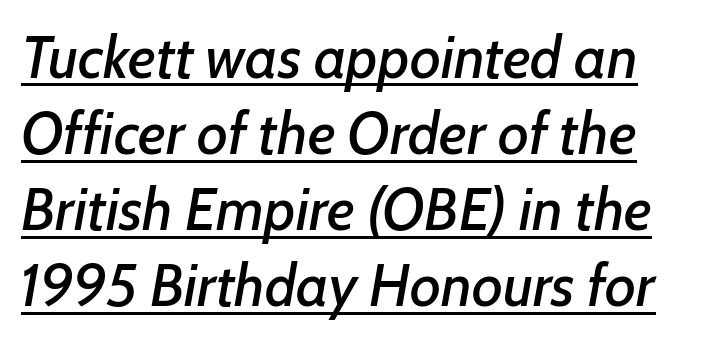
{"italic": "yes", "lean": "right", "slant_degrees": 7, "width": "normal", "stroke_contrast": "low", "x_height": "medium", "monospaced": "no", "underline": "yes", "line_spacing": "normal", "line_spacing_ratio": 1.29, "letter_spacing": "normal", "letter_spacing_em": 0.0, "glyph_px": 59}
